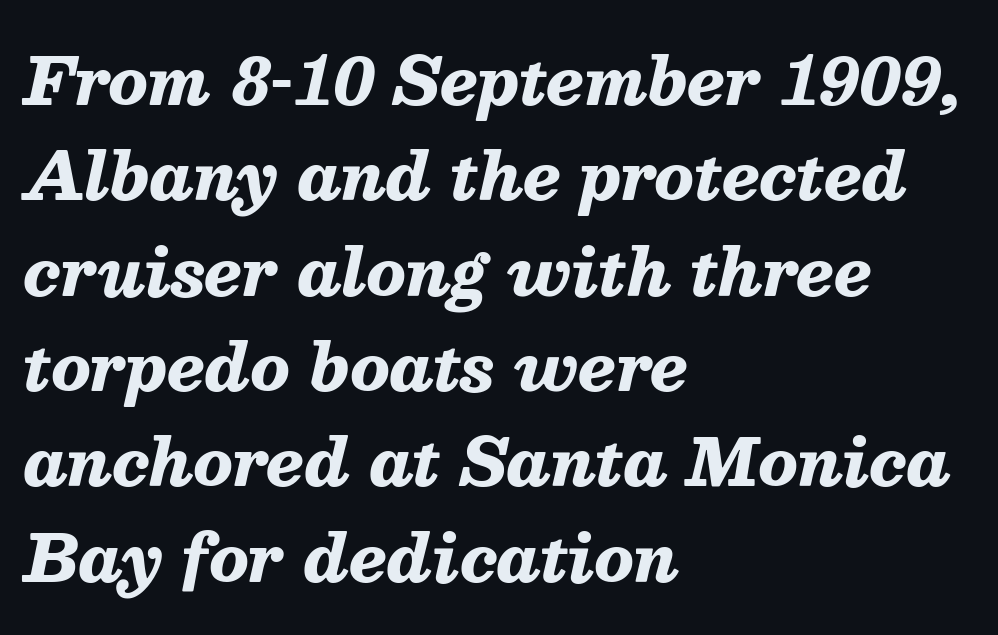
This rendering uses left alignment, leaving the right contour irregular. Summary of vertical rhythm: regular, with standard interline spacing. Inter-character spacing is left at the font's built-in metrics. Varying glyph widths throughout — classic text-font behaviour. Characters are canted at an angle relative to the baseline's perpendicular.
